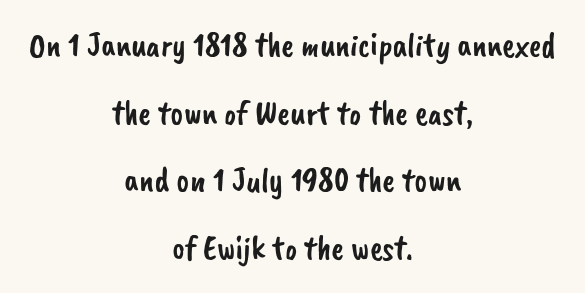
This sample is center-justified, so both line endings float freely. You could call the tracking neutral — neither tight nor loose. The block of text is sparse from top to bottom, with ample space between rows. Plain, unruled lines of type. Spacing verdict: proportional, widths tailored to each character. These lines are composed in type without serifs.
